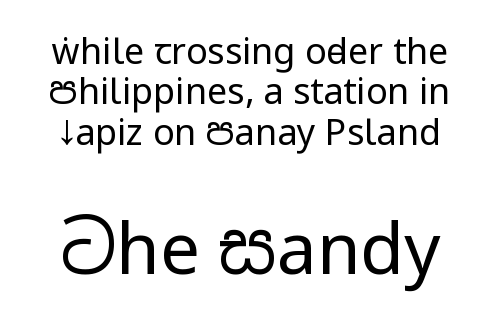
Each letter's strokes conclude bluntly, with no projecting serifs. This reads as an unemphasized weight, regular at the heaviest. The lower block of text is set noticeably larger than the block above it. These lines huddle together more closely than default settings would place them. There is no visible air inserted between adjacent glyphs. You could not count columns in this text — the font is proportionally spaced.
